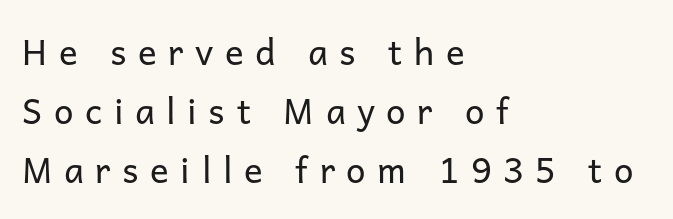
The designer went with a sans here, leaving each stem footless. Only glyphs here, with clear space below each row. Think standard paragraph weight, or any step lighter than that. Honestly, the letter spacing is so wide it's the main thing you notice. Casual observation: everything's shoved over to the left.
